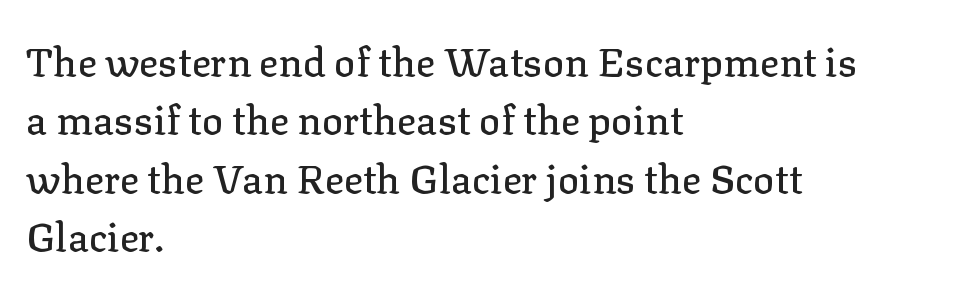
The image shows 40 px serif type, upright; set left-aligned, normal line spacing (1.46x), normal letter spacing, not underlined; low stroke contrast and a medium x-height.
